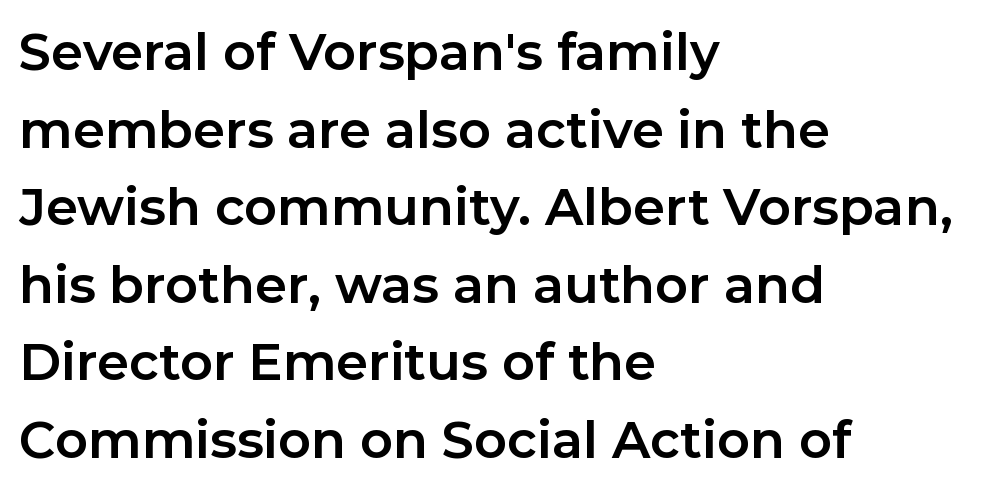
{"serif": "no", "italic": "no", "bold": "yes", "weight": "bold", "width": "normal", "stroke_contrast": "low", "x_height": "medium", "monospaced": "no", "underline": "no", "align": "left", "line_spacing": "normal", "line_spacing_ratio": 1.52, "letter_spacing": "normal", "letter_spacing_em": 0.0, "glyph_px": 51}
